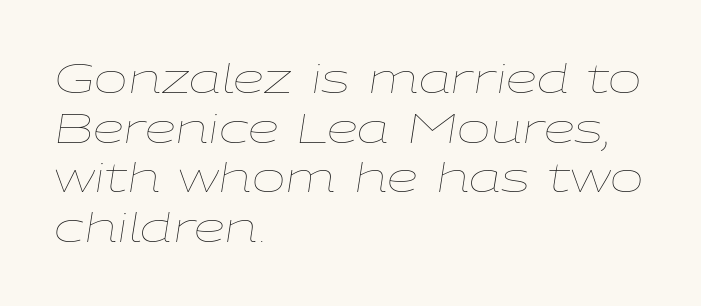
{"italic": "yes", "lean": "right", "slant_degrees": 9, "bold": "no", "weight": "thin", "width": "wide", "stroke_contrast": "low", "x_height": "medium", "monospaced": "no", "underline": "no", "align": "left", "line_spacing_ratio": 1.24, "letter_spacing": "normal", "letter_spacing_em": 0.0, "glyph_px": 40}
